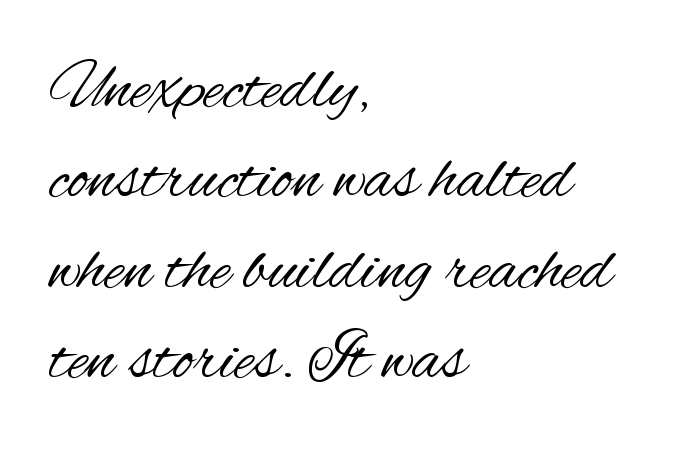
Vertically, the passage feels balanced, rows spaced as you'd expect. The foot of each line stays bare and open. Is this a fixed-width face? No — the glyphs have proportional, varying widths. These lines keep a tight, regular rhythm from letter to letter.
